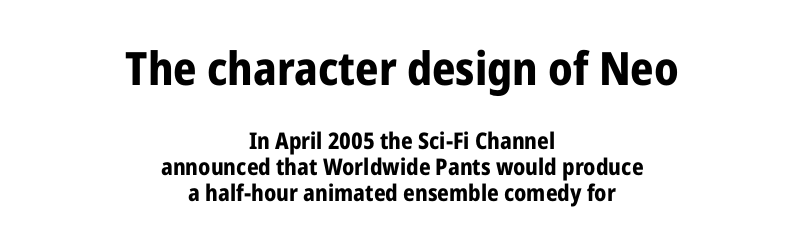
{"serif": "no", "italic": "no", "bold": "yes", "weight": "bold", "width": "condensed", "stroke_contrast": "low", "x_height": "medium", "monospaced": "no", "underline": "no", "align": "center", "line_spacing": "tight", "line_spacing_ratio": 1.13, "letter_spacing": "normal", "letter_spacing_em": 0.0, "larger_block": "first", "size_ratio": 2.0, "glyph_px": 46}
